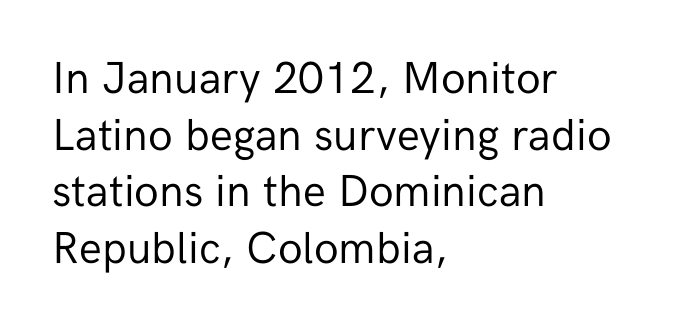
A typesetter would call this zero additional tracking. The rag falls on the right side of this text block. The typesetting does not lean heavy: it is not bold. Has an underline been added? It has not.
